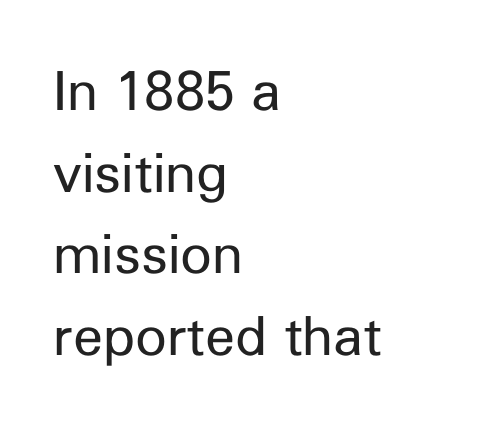
Q: Is the text bold? A: No.
Q: Is the text italic (slanted)? A: No, it is upright.
Q: Is the typeface a serif or a sans-serif typeface? A: Sans-serif.
Q: Is the text underlined? A: No.
Q: How is the paragraph aligned? A: Left-aligned.
Q: Is the spacing between letters normal or unusually wide? A: Normal.
Q: Is the spacing between lines tight, normal or loose? A: Normal.
Q: Width (condensed, normal, or wide)? A: Normal.
Q: Stroke contrast? A: Low.
Q: x-height? A: Medium.
Q: Monospaced? A: No.
